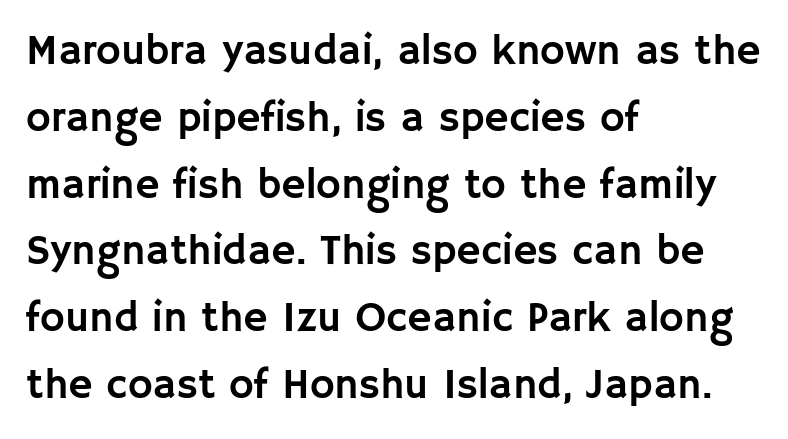
{"serif": "no", "italic": "no", "width": "normal", "stroke_contrast": "low", "x_height": "large", "monospaced": "no", "underline": "no", "align": "left", "line_spacing": "normal", "line_spacing_ratio": 1.59, "letter_spacing": "normal", "letter_spacing_em": 0.0, "glyph_px": 42}
